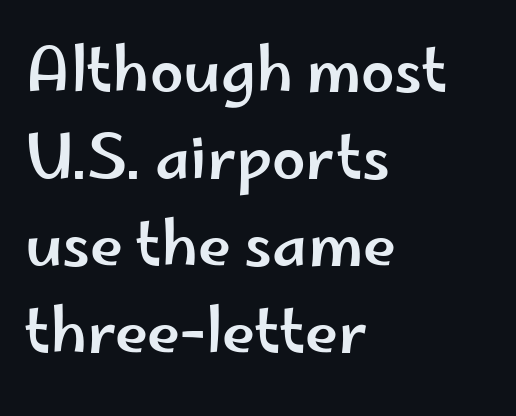
Evenly set lines give the paragraph a standard silhouette. Note the varied advance widths — an 'i' is clearly narrower than an 'm'. Italic: no, the glyphs are upright roman. The text was rendered using a sans face with plain stroke endings. Horizontally, the lines are justified to the leading edge only. This rendering features lettering with no underline.
